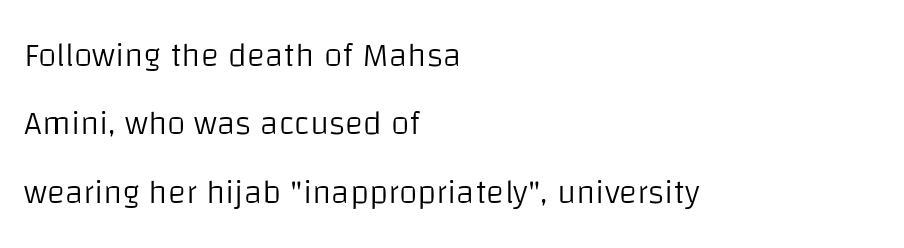
No chunkiness to these letters — they're not bold. Italic? Not at all — the glyphs are vertical. Descenders are the only things crossing below the line. Reading down the block, your eye returns to a fixed left position each line. Character widths vary here, with narrow letters taking less room than wide ones.
